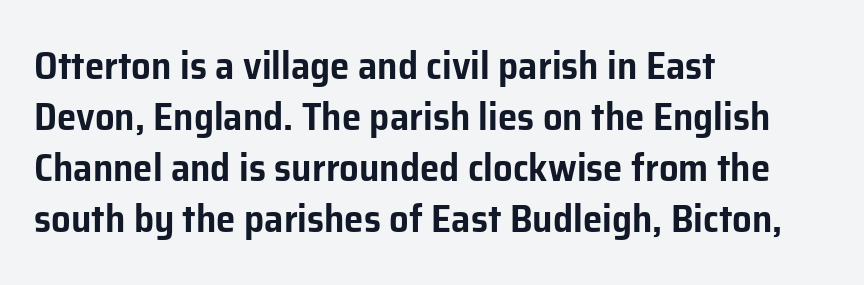
Look at the tracking — it's just the regular setting, nothing added. Line starts are locked; line ends wander. The passage shown is typeset with a sans-serif family. Words float on clear page, feet unadorned. Each letter keeps its own natural width here, so spacing adapts to shape.
